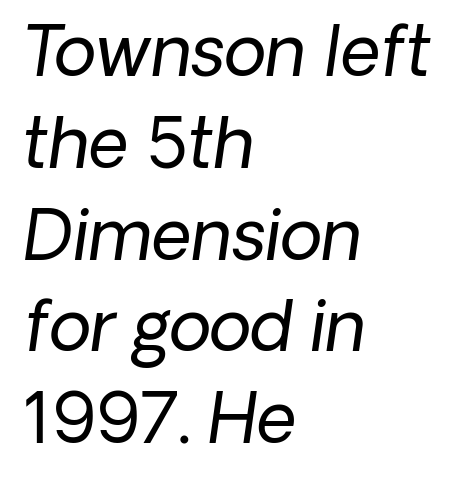
The image shows 69 px regular-weight sans-serif type; set left-aligned, normal line spacing (1.33x), normal letter spacing, not underlined; low stroke contrast and a medium x-height.
